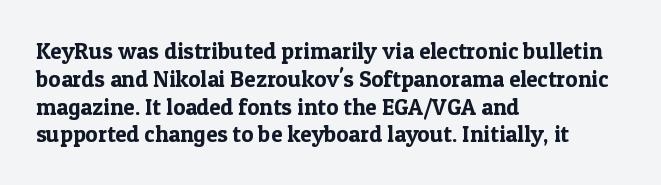
{"italic": "no", "underline": "no", "align": "left", "line_spacing_ratio": 1.21, "letter_spacing": "normal", "letter_spacing_em": 0.0, "glyph_px": 23}
